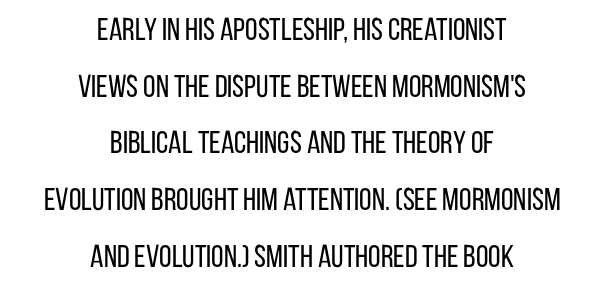
{"serif": "no", "italic": "no", "bold": "no", "weight": "regular", "width": "condensed", "stroke_contrast": "low", "x_height": "large", "monospaced": "no", "underline": "no", "align": "center", "line_spacing_ratio": 1.77, "letter_spacing": "normal", "letter_spacing_em": 0.0, "glyph_px": 32}
